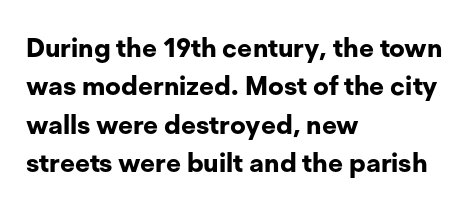
A typesetter would mark this as roman, not italic. Rule under the text: the space is simply empty. Layout note: lines flush left. The designer left line spacing at the default. What weight is shown? A full bold with thick strokes. This sample uses plain, unmodified letter spacing.
